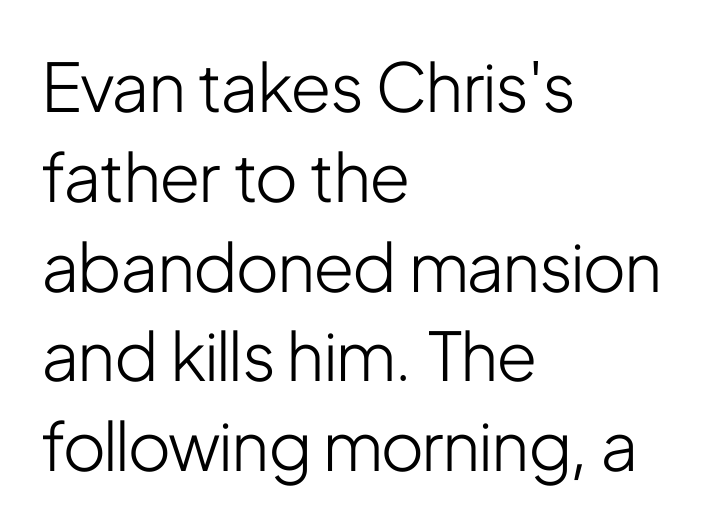
The image shows 67 px light, condensed sans-serif type, upright; set left-aligned, normal line spacing (1.34x), normal letter spacing, not underlined; low stroke contrast and a medium x-height.
